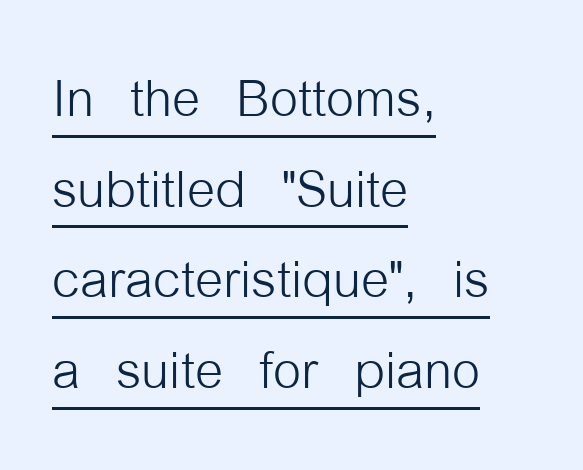
Interline gaps are of average width in this sample. These lines are set flush left with a ragged right edge. Style check: upright. The face used here is proportionally spaced, like ordinary book or web type.
